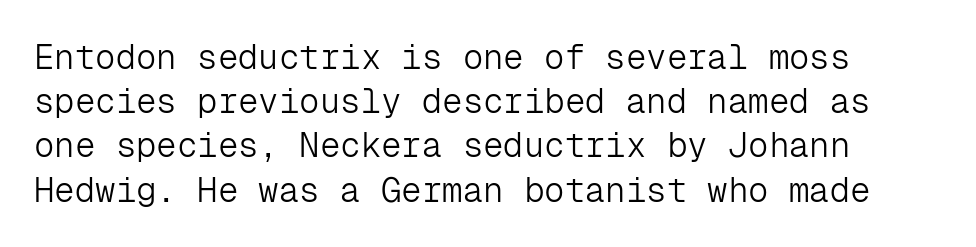
Serifs: no, the terminals of the letterforms are clean. Type without underlining. Style check: upright. The passage shown is typed in a monospace face where columns stay perfectly aligned. Students, observe: this is what conventionally led text looks like.
